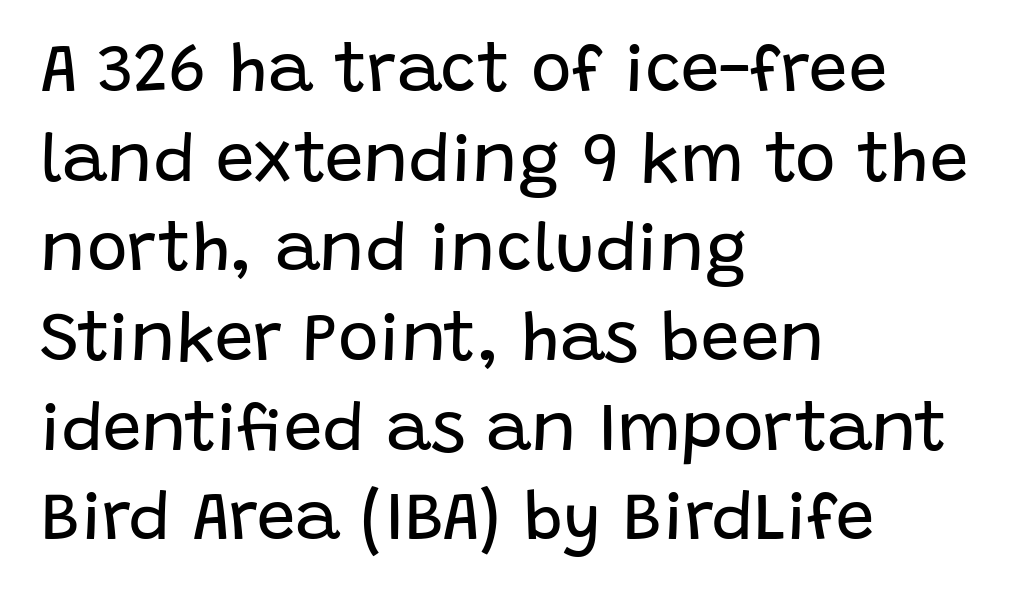
{"serif": "no", "italic": "no", "bold": "no", "weight": "regular", "width": "normal", "stroke_contrast": "low", "x_height": "large", "monospaced": "no", "underline": "no", "align": "left", "line_spacing": "normal", "line_spacing_ratio": 1.3, "letter_spacing": "normal", "letter_spacing_em": 0.0, "glyph_px": 69}
